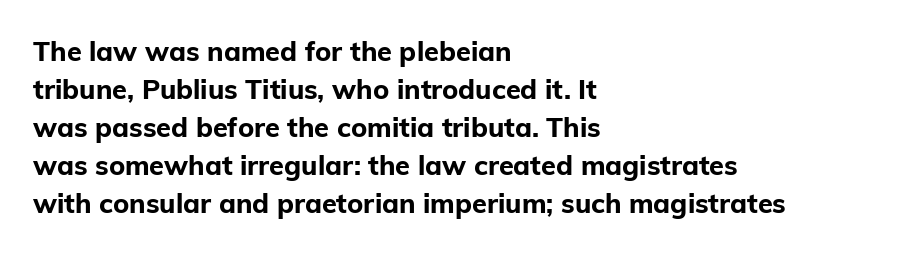
Nothing unusual about the tracking: characters are spaced as the font intends. Glance below the letters and you will spot only blank space. Designer's note — italics off, roman on. Alignment: flush left.
